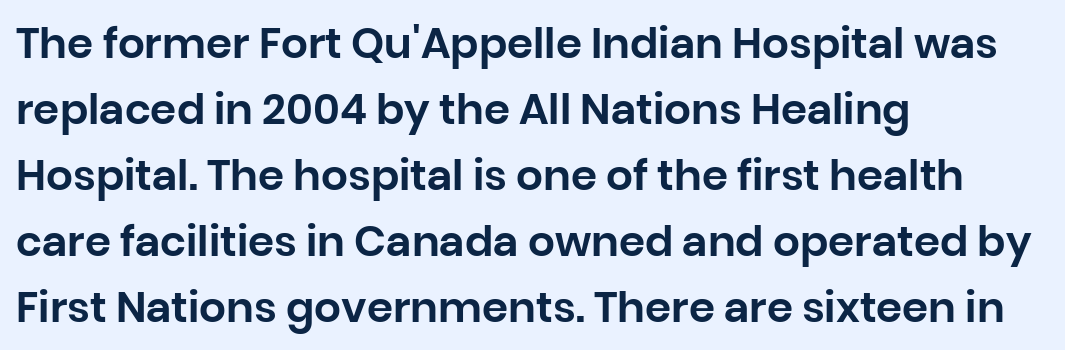
{"serif": "no", "italic": "no", "width": "normal", "stroke_contrast": "low", "x_height": "large", "monospaced": "no", "underline": "no", "align": "left", "line_spacing": "normal", "line_spacing_ratio": 1.57, "letter_spacing": "normal", "letter_spacing_em": 0.0, "glyph_px": 42}
